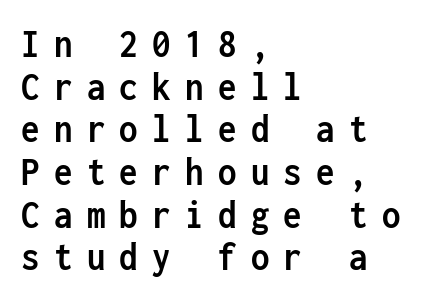
The passage shown is emphatically bold. You could count columns in this text — the font is strictly monospaced. The strip under each line holds only bare page. These lines huddle together more closely than default settings would place them.
